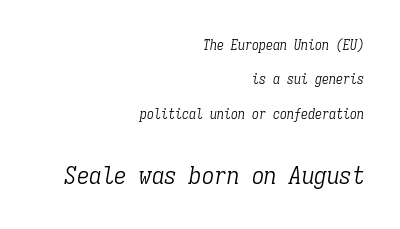
{"italic": "yes", "lean": "right", "slant_degrees": 9, "bold": "no", "underline": "no", "align": "right", "line_spacing": "loose", "line_spacing_ratio": 2.46, "letter_spacing": "normal", "letter_spacing_em": 0.0, "larger_block": "second", "size_ratio": 1.79, "glyph_px": 25}
